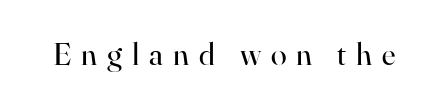
Q: Is the text bold? A: No.
Q: Is the text italic (slanted)? A: No, it is upright.
Q: Is the typeface a serif or a sans-serif typeface? A: Serif.
Q: Is the text underlined? A: No.
Q: Is the spacing between letters normal or unusually wide? A: Unusually wide.
Q: Width (condensed, normal, or wide)? A: Normal.
Q: Stroke contrast? A: High.
Q: x-height? A: Small.
Q: Monospaced? A: No.
